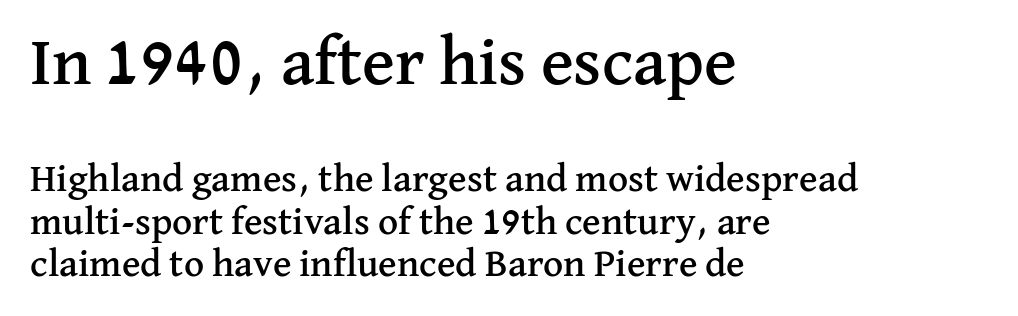
Q: Is the text italic (slanted)? A: No, it is upright.
Q: Is the typeface a serif or a sans-serif typeface? A: Serif.
Q: Is the text underlined? A: No.
Q: How is the paragraph aligned? A: Left-aligned.
Q: Is the spacing between letters normal or unusually wide? A: Normal.
Q: Is the spacing between lines tight, normal or loose? A: Tight.
Q: Which block of text is set in a larger size, the first (top) or the second (bottom)? A: The first (top) one.
Q: Width (condensed, normal, or wide)? A: Normal.
Q: Stroke contrast? A: Medium.
Q: x-height? A: Medium.
Q: Monospaced? A: No.
